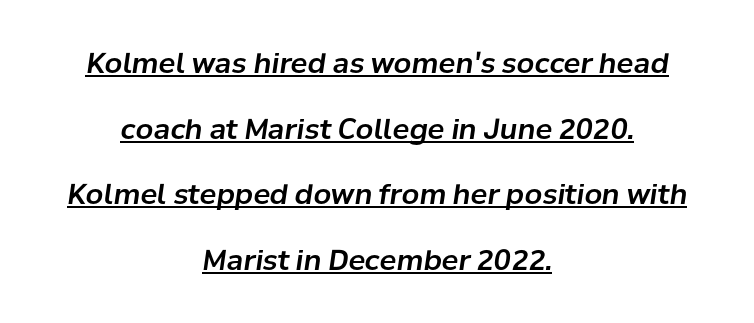
These lines are rendered in a variable-pitch font. The typesetter chose a symmetrical, centered arrangement here. Has an underline been added? It has. Observe the ordinary spacing: letters are neighbours, not strangers.
